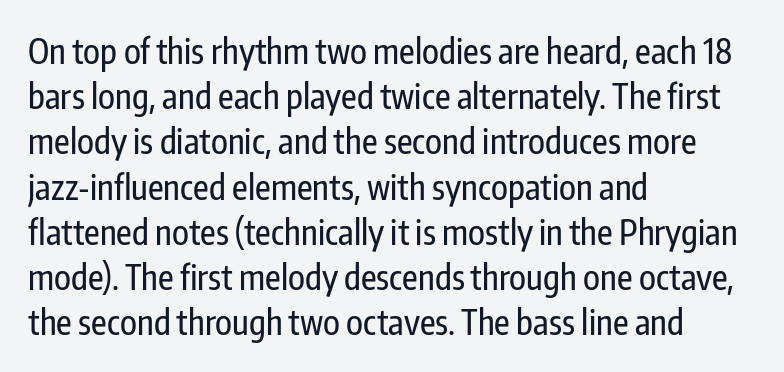
The image shows 34 px condensed sans-serif type, upright; set left-aligned, normal line spacing (1.33x), normal letter spacing, not underlined; low stroke contrast and a medium x-height.
